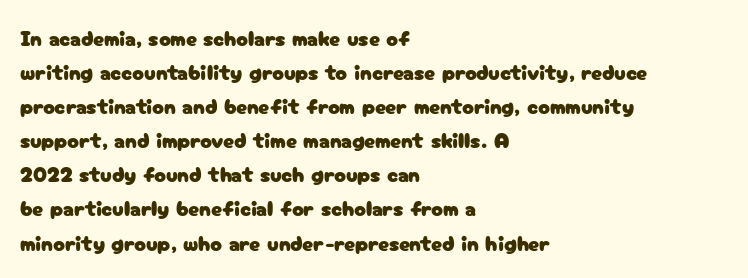
{"italic": "no", "underline": "no", "align": "left", "line_spacing": "normal", "line_spacing_ratio": 1.55, "letter_spacing": "normal", "letter_spacing_em": 0.0, "glyph_px": 22}
